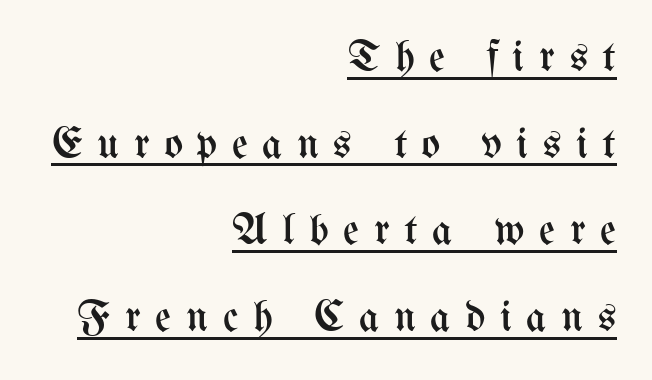
Characters remain perfectly vertical along every line. A student would call this right alignment; a typographer would say flush right, rag left. Underline: present. The letters look calm and open, with moderate or lighter stems.
